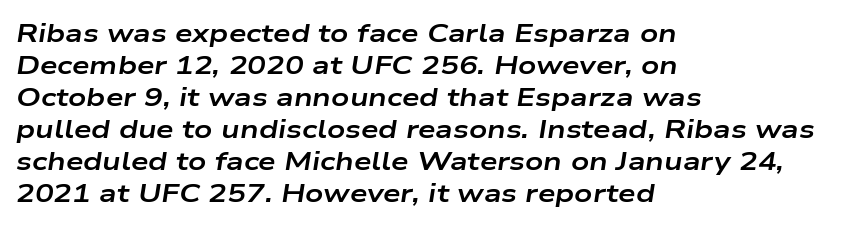
{"italic": "yes", "lean": "right", "slant_degrees": 9, "bold": "yes", "underline": "no", "align": "left", "line_spacing": "normal", "line_spacing_ratio": 1.28, "letter_spacing": "normal", "letter_spacing_em": 0.0, "glyph_px": 25}
